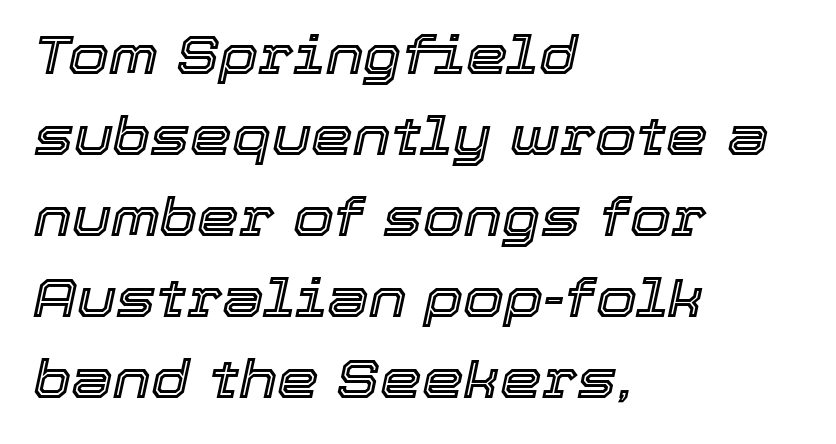
{"italic": "yes", "lean": "right", "slant_degrees": 12, "width": "normal", "x_height": "medium", "monospaced": "no", "underline": "no", "align": "left", "line_spacing": "normal", "line_spacing_ratio": 1.53, "letter_spacing": "normal", "letter_spacing_em": 0.0, "glyph_px": 53}
